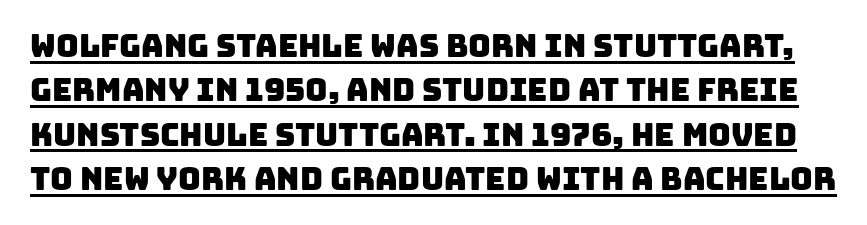
{"serif": "no", "width": "normal", "stroke_contrast": "low", "x_height": "large", "monospaced": "no", "underline": "yes", "line_spacing": "normal", "line_spacing_ratio": 1.43, "letter_spacing": "normal", "letter_spacing_em": 0.0, "glyph_px": 31}
